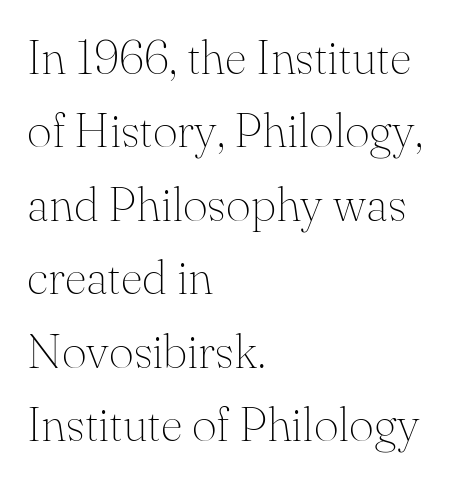
{"serif": "yes", "italic": "no", "bold": "no", "weight": "thin", "width": "normal", "stroke_contrast": "medium", "x_height": "small", "monospaced": "no", "underline": "no", "align": "left", "line_spacing": "normal", "line_spacing_ratio": 1.53, "letter_spacing": "normal", "letter_spacing_em": 0.0, "glyph_px": 48}
